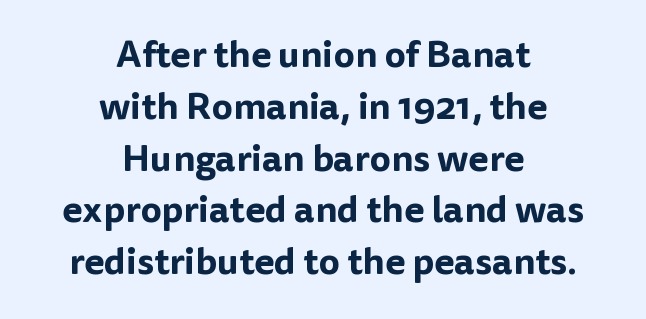
The image shows 37 px sans-serif type, upright; set centered, normal line spacing (1.4x), normal letter spacing, not underlined; low stroke contrast and a medium x-height.
